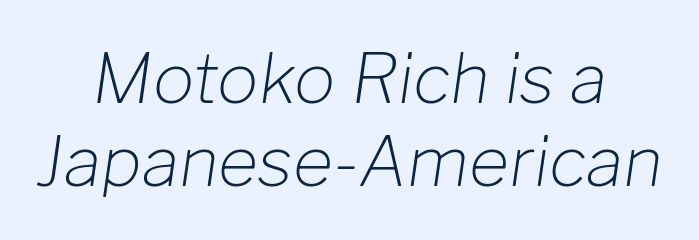
The gaps between neighbouring characters are ordinary and unremarkable. Nothing heavy about these letters — not bold at all. Slanted lettering throughout. Typeset on center — no edge is straight. The strip under each line holds only bare page.
